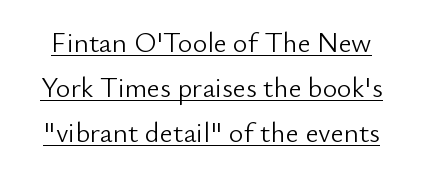
The image shows 28 px light sans-serif type, upright; set normal line spacing (1.6x), normal letter spacing, underlined; low stroke contrast and a small x-height.
